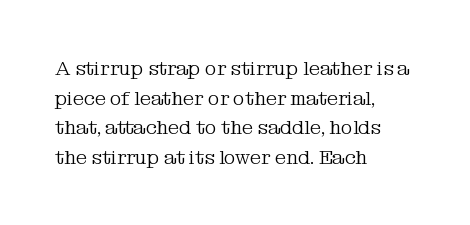
Q: Is the text bold? A: No.
Q: Is the text italic (slanted)? A: No, it is upright.
Q: Is the text underlined? A: No.
Q: How is the paragraph aligned? A: Left-aligned.
Q: Is the spacing between letters normal or unusually wide? A: Normal.
Q: Is the spacing between lines tight, normal or loose? A: Normal.
